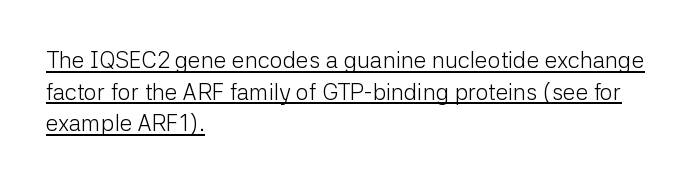
{"italic": "no", "bold": "no", "underline": "yes", "align": "left", "line_spacing": "normal", "line_spacing_ratio": 1.38, "letter_spacing": "normal", "letter_spacing_em": 0.0, "glyph_px": 23}
